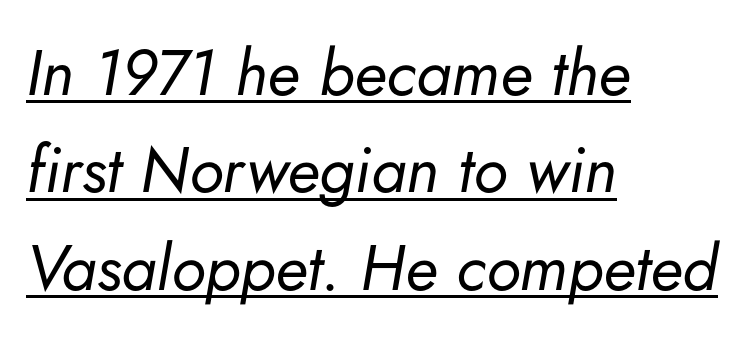
Students, observe: this is what conventionally led text looks like. Character widths vary here, with narrow letters taking less room than wide ones. Is there an underline? Yes — a line sits under the letters. The text carries the slant typical of an italic or oblique font. Is the stroke heavy? The answer is a plain regular-or-lighter. Reading down the block, your eye returns to a fixed left position each line.
